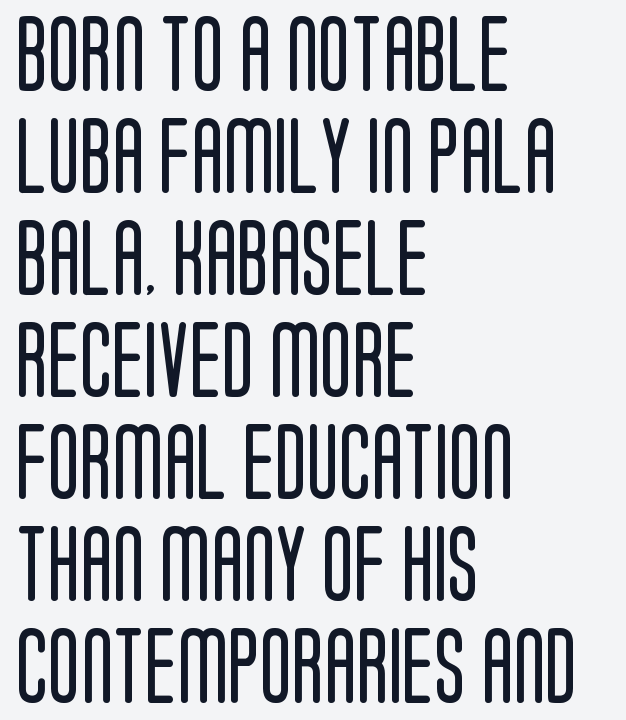
Q: Is the text bold? A: No.
Q: Is the text italic (slanted)? A: No, it is upright.
Q: Is the typeface a serif or a sans-serif typeface? A: Sans-serif.
Q: Is the text underlined? A: No.
Q: How is the paragraph aligned? A: Left-aligned.
Q: Is the spacing between letters normal or unusually wide? A: Normal.
Q: Is the spacing between lines tight, normal or loose? A: Normal.
Q: Width (condensed, normal, or wide)? A: Condensed.
Q: Stroke contrast? A: Low.
Q: x-height? A: Large.
Q: Monospaced? A: No.
